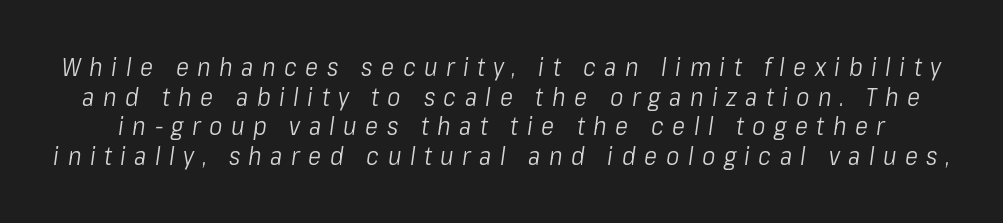
The image shows 25 px text type, italic (leaning right); set line spacing 1.19x, unusually wide letter spacing (+0.34 em), not underlined.
